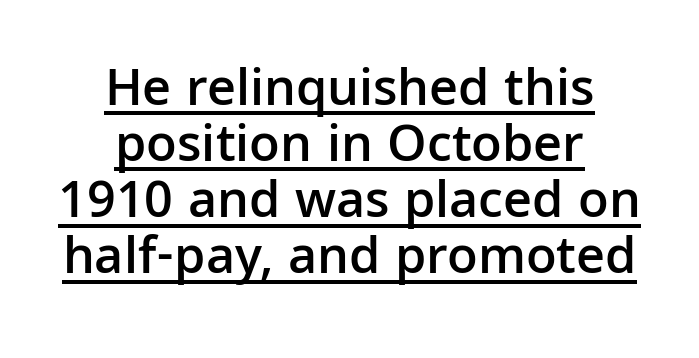
{"serif": "no", "italic": "no", "bold": "semi", "weight": "semibold", "width": "normal", "stroke_contrast": "low", "x_height": "medium", "monospaced": "no", "underline": "yes", "align": "center", "line_spacing": "tight", "line_spacing_ratio": 1.04, "letter_spacing": "normal", "letter_spacing_em": 0.0, "glyph_px": 54}
